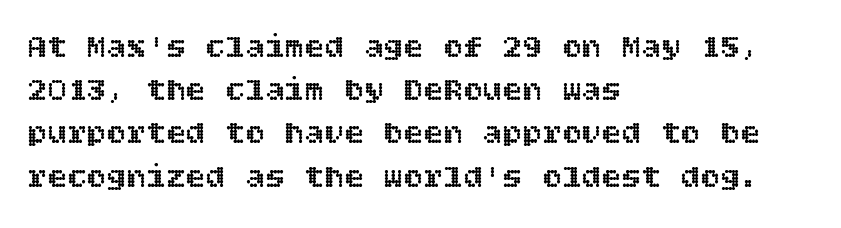
{"italic": "no", "width": "normal", "x_height": "large", "underline": "no", "align": "left", "line_spacing": "normal", "line_spacing_ratio": 1.31, "letter_spacing": "normal", "letter_spacing_em": 0.0, "glyph_px": 33}
